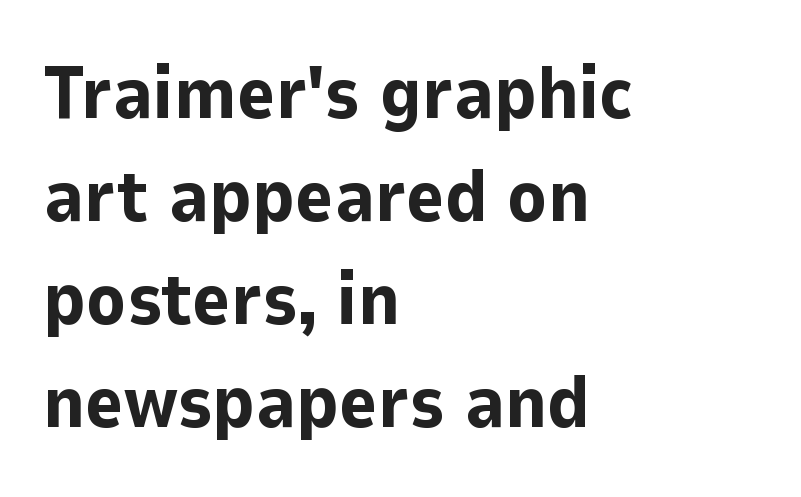
The lines in this sample share a left origin and differ only in where they stop. What stands out about the letter spacing? Nothing — it is the standard amount. Students, observe: this is what conventionally led text looks like. In terms of weight, the rendering is a true, heavy bold. The passage shown is not underscored anywhere.
